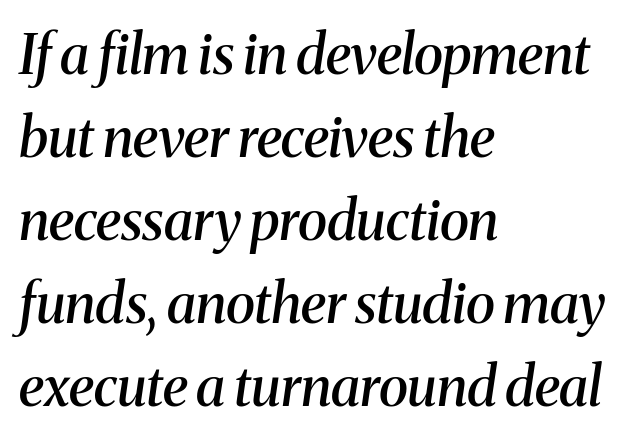
The image shows 55 px semibold serif type, italic (leaning right); set left-aligned, normal line spacing (1.51x), normal letter spacing, not underlined; medium stroke contrast and a medium x-height.
